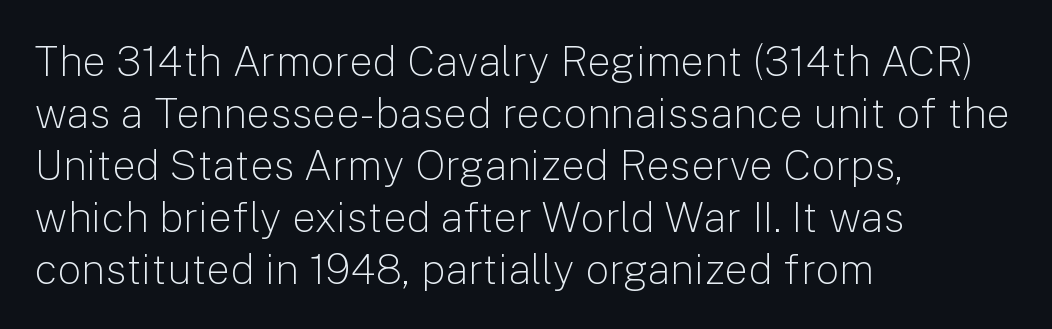
The image shows 42 px light sans-serif type, upright; set left-aligned, line spacing 1.24x, normal letter spacing, not underlined; low stroke contrast and a medium x-height.
